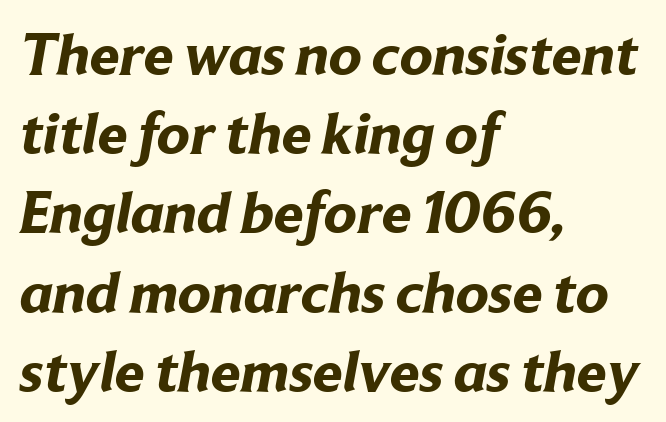
The image shows 60 px bold sans-serif type; set left-aligned, normal line spacing (1.32x), normal letter spacing, not underlined; low stroke contrast and a medium x-height.
